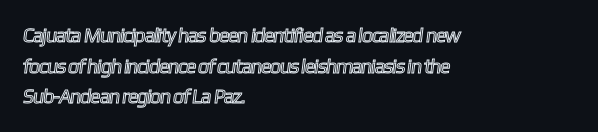
{"underline": "no", "align": "left", "line_spacing": "normal", "line_spacing_ratio": 1.53, "letter_spacing": "normal", "letter_spacing_em": 0.0, "glyph_px": 20}
